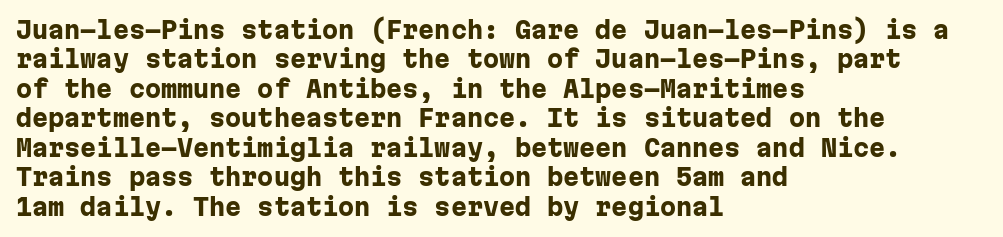
{"italic": "no", "bold": "yes", "underline": "no", "align": "left", "line_spacing": "normal", "line_spacing_ratio": 1.28, "letter_spacing": "normal", "letter_spacing_em": 0.0, "glyph_px": 23}
